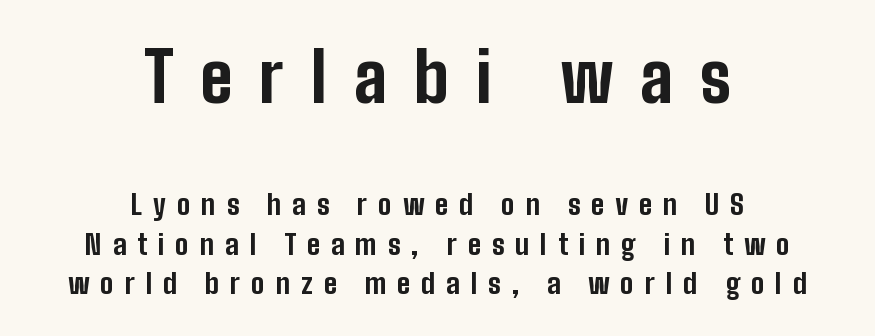
This is roman type, the default non-slanted kind. The face used here is proportionally spaced, like ordinary book or web type. The passage shown has open, widely tracked lettering throughout. The string is rendered with underlining switched off.
